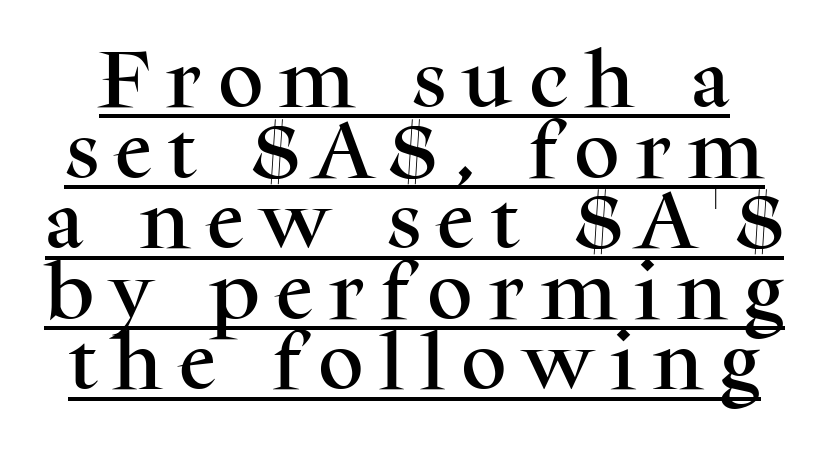
Q: Is the text italic (slanted)? A: No, it is upright.
Q: Is the typeface a serif or a sans-serif typeface? A: Serif.
Q: Is the text underlined? A: Yes.
Q: Is the spacing between letters normal or unusually wide? A: Unusually wide.
Q: Is the spacing between lines tight, normal or loose? A: Tight.
Q: Width (condensed, normal, or wide)? A: Normal.
Q: Stroke contrast? A: Medium.
Q: x-height? A: Medium.
Q: Monospaced? A: No.
